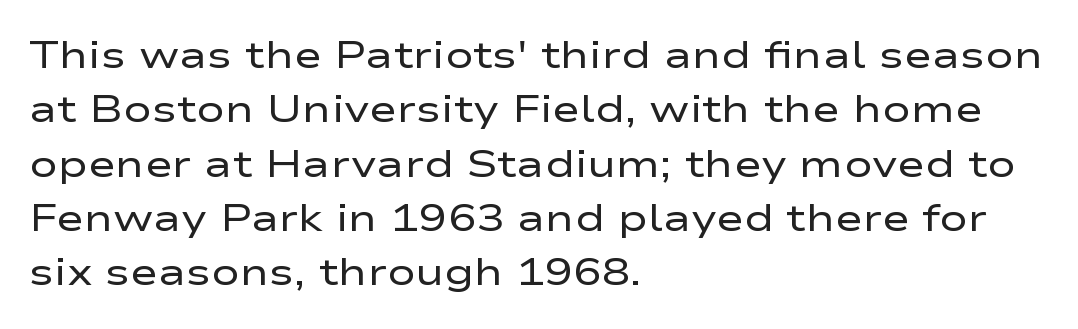
The image shows 38 px regular-weight, wide sans-serif type, upright; set left-aligned, normal line spacing (1.43x), normal letter spacing, not underlined; low stroke contrast and a medium x-height.
